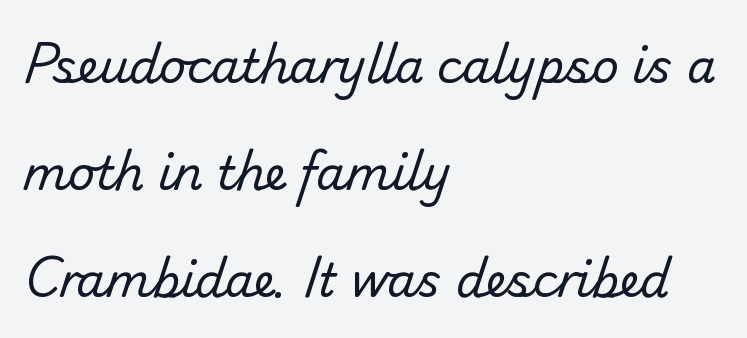
Q: Is the text bold? A: No.
Q: Is the typeface a serif or a sans-serif typeface? A: Sans-serif.
Q: Is the text underlined? A: No.
Q: How is the paragraph aligned? A: Left-aligned.
Q: Is the spacing between letters normal or unusually wide? A: Normal.
Q: Is the spacing between lines tight, normal or loose? A: Loose.
Q: Width (condensed, normal, or wide)? A: Normal.
Q: Stroke contrast? A: Low.
Q: x-height? A: Small.
Q: Monospaced? A: No.
